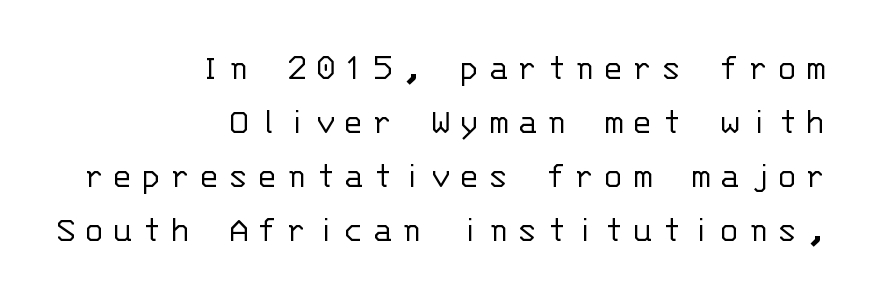
Q: Is the text bold? A: No.
Q: Is the text italic (slanted)? A: No, it is upright.
Q: Is the typeface a serif or a sans-serif typeface? A: Sans-serif.
Q: Is the text underlined? A: No.
Q: How is the paragraph aligned? A: Right-aligned.
Q: Is the spacing between letters normal or unusually wide? A: Unusually wide.
Q: Is the spacing between lines tight, normal or loose? A: Normal.
Q: Width (condensed, normal, or wide)? A: Normal.
Q: Stroke contrast? A: Low.
Q: x-height? A: Large.
Q: Monospaced? A: Yes.
